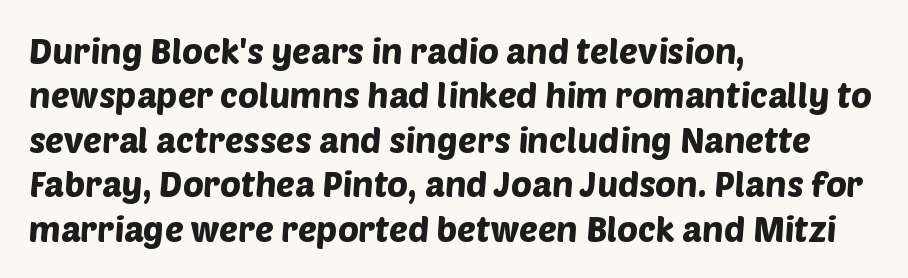
Q: Is the typeface a serif or a sans-serif typeface? A: Sans-serif.
Q: Is the text underlined? A: No.
Q: How is the paragraph aligned? A: Left-aligned.
Q: Is the spacing between letters normal or unusually wide? A: Normal.
Q: Is the spacing between lines tight, normal or loose? A: Normal.
Q: Width (condensed, normal, or wide)? A: Normal.
Q: Stroke contrast? A: Low.
Q: x-height? A: Large.
Q: Monospaced? A: No.
